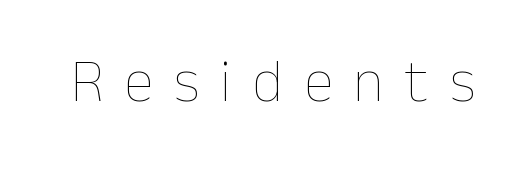
The image shows 60 px thin type, upright; set unusually wide letter spacing (+0.35 em), not underlined; low stroke contrast and a medium x-height.
